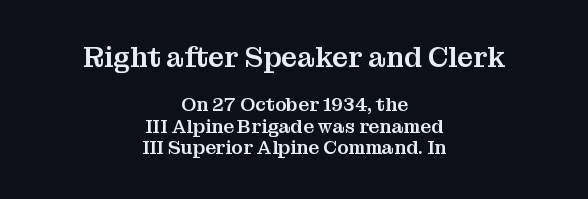
{"serif": "yes", "italic": "no", "width": "normal", "stroke_contrast": "medium", "x_height": "medium", "monospaced": "no", "underline": "no", "align": "center", "line_spacing": "tight", "line_spacing_ratio": 1.11, "letter_spacing": "normal", "letter_spacing_em": 0.0, "larger_block": "first", "size_ratio": 1.47, "glyph_px": 28}
